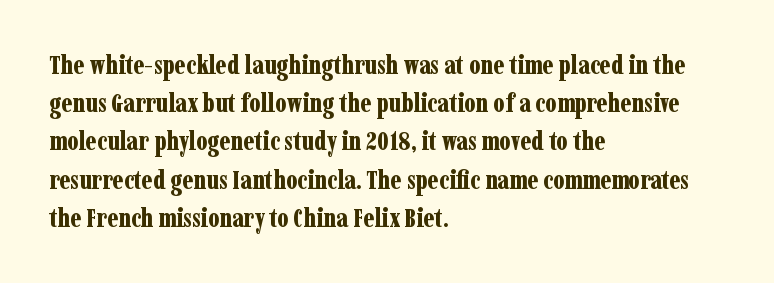
Q: Is the text bold? A: Yes.
Q: Is the text italic (slanted)? A: No, it is upright.
Q: Is the text underlined? A: No.
Q: How is the paragraph aligned? A: Left-aligned.
Q: Is the spacing between letters normal or unusually wide? A: Normal.
Q: Is the spacing between lines tight, normal or loose? A: Normal.
